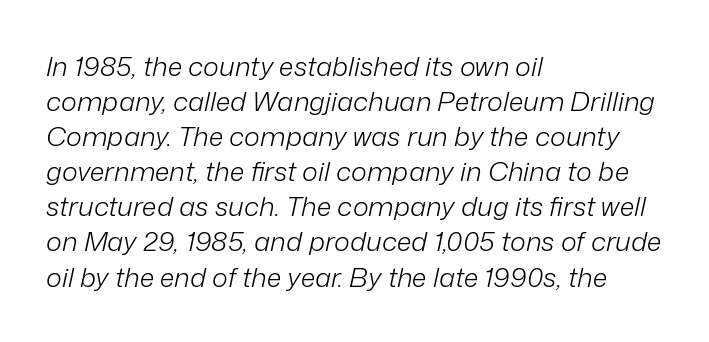
Q: Is the text bold? A: No.
Q: Is the text italic (slanted)? A: Yes, it leans right by about 12 degrees.
Q: Is the text underlined? A: No.
Q: How is the paragraph aligned? A: Left-aligned.
Q: Is the spacing between letters normal or unusually wide? A: Normal.
Q: Is the spacing between lines tight, normal or loose? A: Normal.
